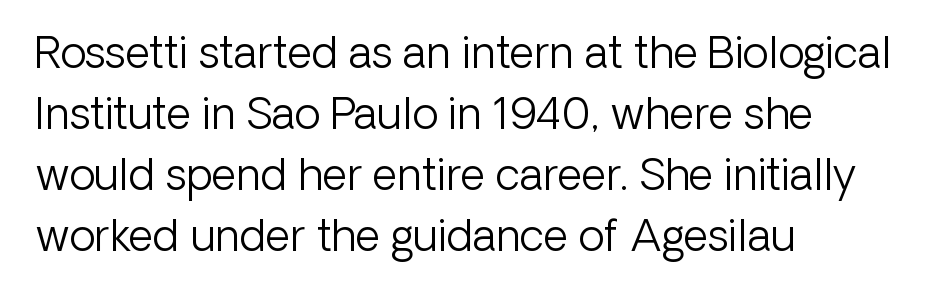
{"serif": "no", "italic": "no", "bold": "no", "weight": "light", "width": "normal", "stroke_contrast": "low", "x_height": "medium", "monospaced": "no", "underline": "no", "align": "left", "line_spacing": "normal", "line_spacing_ratio": 1.42, "letter_spacing": "normal", "letter_spacing_em": 0.0, "glyph_px": 43}
